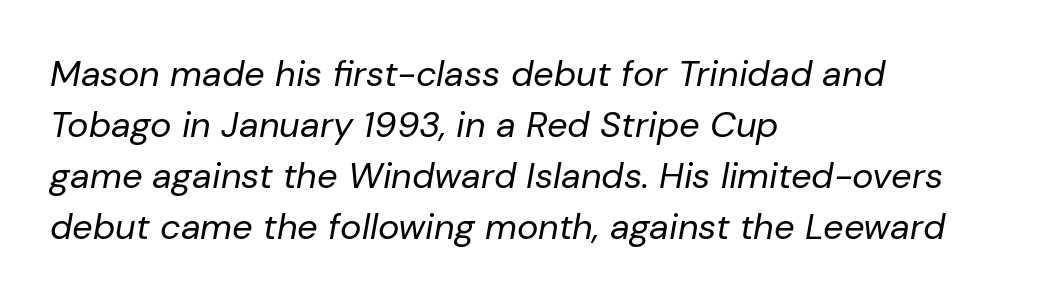
{"italic": "yes", "lean": "right", "slant_degrees": 10, "bold": "no", "weight": "regular", "width": "normal", "stroke_contrast": "low", "x_height": "medium", "monospaced": "no", "underline": "no", "align": "left", "line_spacing": "normal", "line_spacing_ratio": 1.42, "letter_spacing": "normal", "letter_spacing_em": 0.0, "glyph_px": 36}
